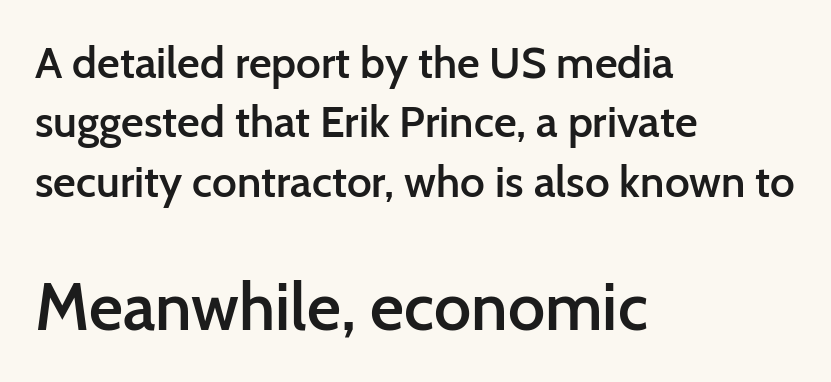
The image shows 66 px semibold sans-serif type, upright; set left-aligned, normal line spacing (1.35x), normal letter spacing, not underlined; the second (bottom) block is 1.5x larger; low stroke contrast and a medium x-height.
